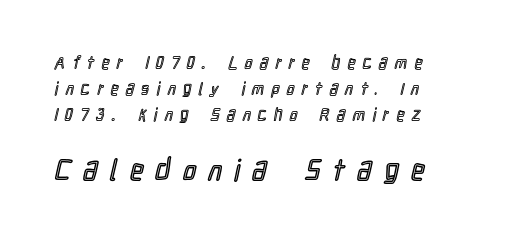
Descenders are the only things crossing below the line. The more generous point size was reserved for the lower chunk. The type is letterspaced generously, with wide tracking.
